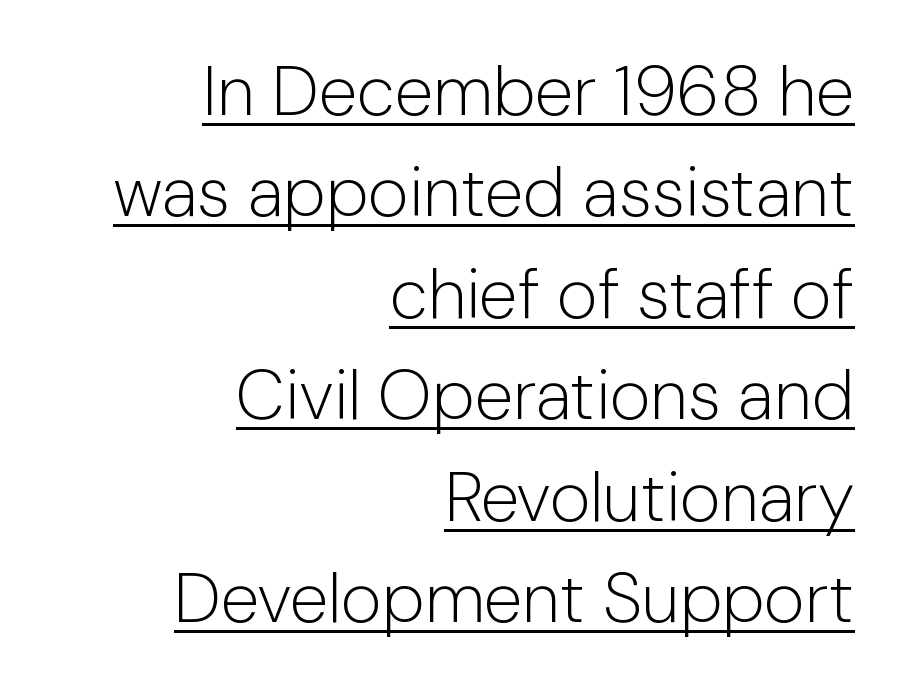
The image shows 70 px light sans-serif type, upright; set right-aligned, normal line spacing (1.45x), normal letter spacing, underlined; low stroke contrast and a medium x-height.
